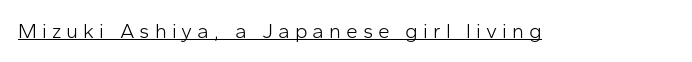
This is the regular roman posture of the typeface. Students, note that the glyphs here are deliberately spaced far apart. Is this a heavy cut? Hardly; it is regular or lighter. Underlined type.
